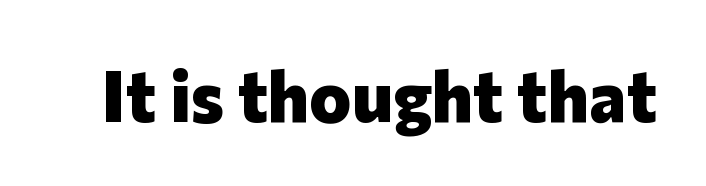
The image shows 71 px heavy sans-serif type, upright; set normal letter spacing, not underlined; low stroke contrast and a medium x-height.
